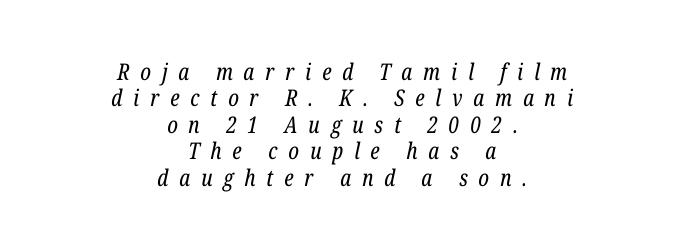
{"italic": "yes", "lean": "right", "slant_degrees": 12, "bold": "no", "underline": "no", "align": "center", "line_spacing": "tight", "line_spacing_ratio": 1.15, "letter_spacing": "wide", "letter_spacing_em": 0.47, "glyph_px": 23}
